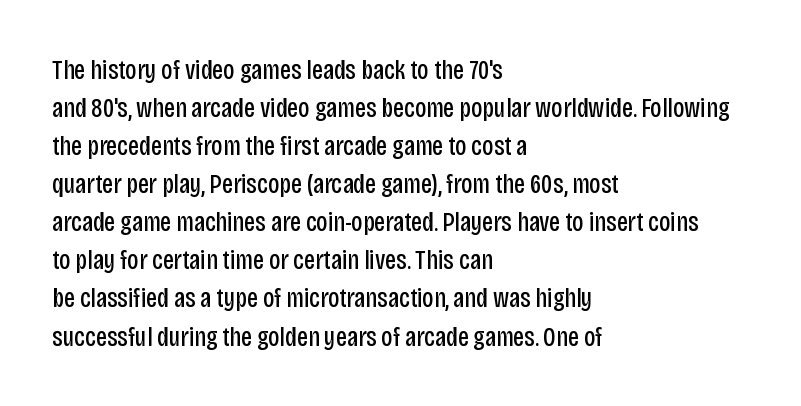
You could not count columns in this text — the font is proportionally spaced. No extra ink here — the face is not bold. The letters stand upright; this is a roman face. I'd call this a sans setting — the letters go barefoot. Nobody drew a line under any word here.
